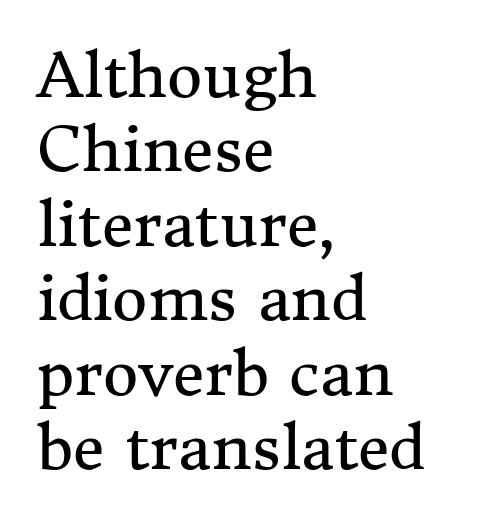
{"serif": "yes", "italic": "no", "bold": "no", "weight": "regular", "width": "normal", "stroke_contrast": "medium", "x_height": "medium", "monospaced": "no", "underline": "no", "align": "left", "line_spacing_ratio": 1.22, "letter_spacing": "normal", "letter_spacing_em": 0.0, "glyph_px": 61}
